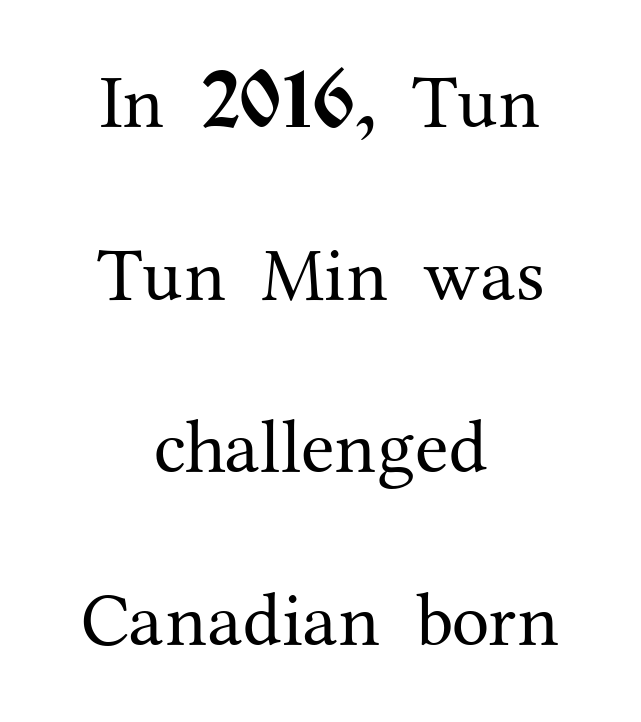
Q: Is the text bold? A: No.
Q: Is the text italic (slanted)? A: No, it is upright.
Q: Is the typeface a serif or a sans-serif typeface? A: Serif.
Q: Is the text underlined? A: No.
Q: How is the paragraph aligned? A: Centered.
Q: Is the spacing between letters normal or unusually wide? A: Normal.
Q: Is the spacing between lines tight, normal or loose? A: Loose.
Q: Width (condensed, normal, or wide)? A: Normal.
Q: Stroke contrast? A: Medium.
Q: x-height? A: Medium.
Q: Monospaced? A: No.
